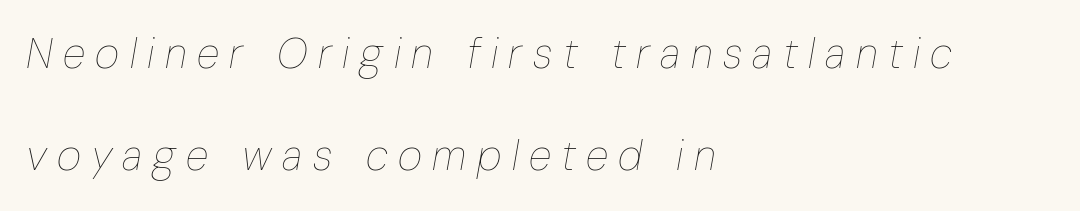
Q: Is the text bold? A: No.
Q: Is the text italic (slanted)? A: Yes, it leans right by about 10 degrees.
Q: Is the text underlined? A: No.
Q: How is the paragraph aligned? A: Left-aligned.
Q: Is the spacing between letters normal or unusually wide? A: Unusually wide.
Q: Is the spacing between lines tight, normal or loose? A: Loose.
Q: Width (condensed, normal, or wide)? A: Condensed.
Q: Stroke contrast? A: Low.
Q: x-height? A: Medium.
Q: Monospaced? A: No.
